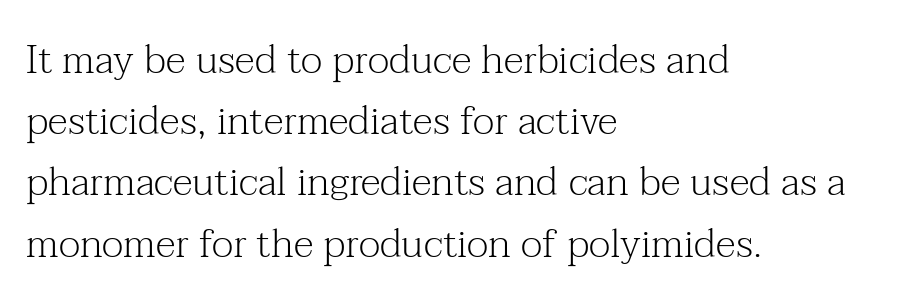
The image shows 40 px light serif type, upright; set left-aligned, normal line spacing (1.53x), normal letter spacing, not underlined; medium stroke contrast and a medium x-height.
